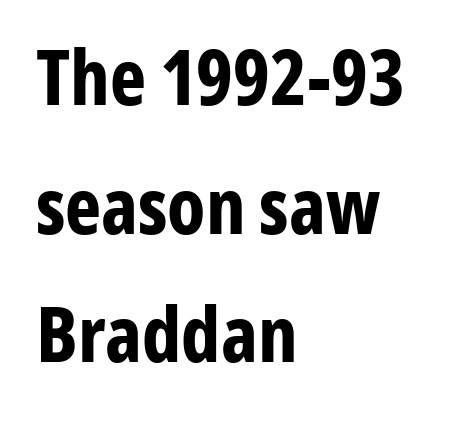
{"serif": "no", "italic": "no", "bold": "yes", "weight": "bold", "width": "condensed", "stroke_contrast": "low", "x_height": "medium", "monospaced": "no", "underline": "no", "align": "left", "line_spacing": "normal", "line_spacing_ratio": 1.67, "letter_spacing": "normal", "letter_spacing_em": 0.0, "glyph_px": 77}
